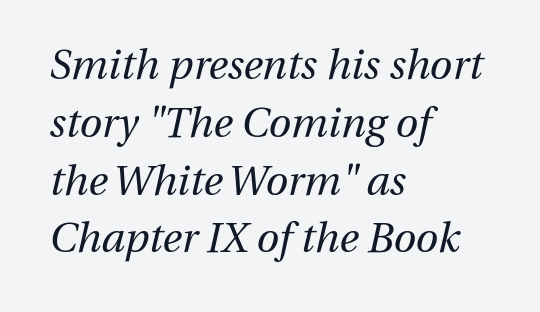
Q: Is the text bold? A: No.
Q: Is the text italic (slanted)? A: Yes, it leans right by about 13 degrees.
Q: Is the text underlined? A: No.
Q: How is the paragraph aligned? A: Left-aligned.
Q: Is the spacing between letters normal or unusually wide? A: Normal.
Q: Is the spacing between lines tight, normal or loose? A: Normal.
Q: Width (condensed, normal, or wide)? A: Normal.
Q: Stroke contrast? A: Medium.
Q: x-height? A: Medium.
Q: Monospaced? A: No.
